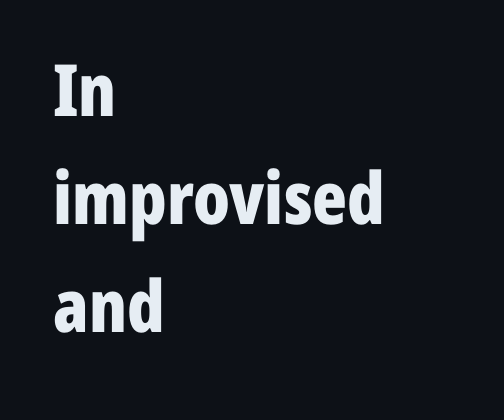
The image shows 72 px bold, condensed sans-serif type, upright; set left-aligned, normal line spacing (1.5x), normal letter spacing, not underlined; low stroke contrast and a medium x-height.
